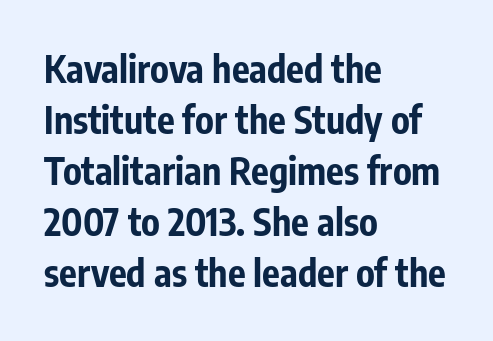
The image shows 37 px bold, condensed sans-serif type, upright; set left-aligned, normal line spacing (1.38x), normal letter spacing, not underlined; low stroke contrast and a medium x-height.
